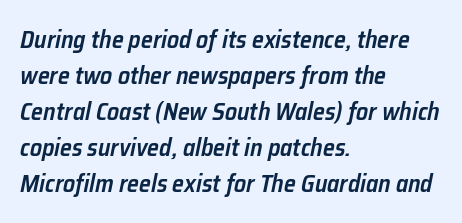
Q: Is the text bold? A: Semi-bold.
Q: Is the text italic (slanted)? A: Yes, it leans right by about 12 degrees.
Q: Is the text underlined? A: No.
Q: How is the paragraph aligned? A: Left-aligned.
Q: Is the spacing between letters normal or unusually wide? A: Normal.
Q: Is the spacing between lines tight, normal or loose? A: Normal.
